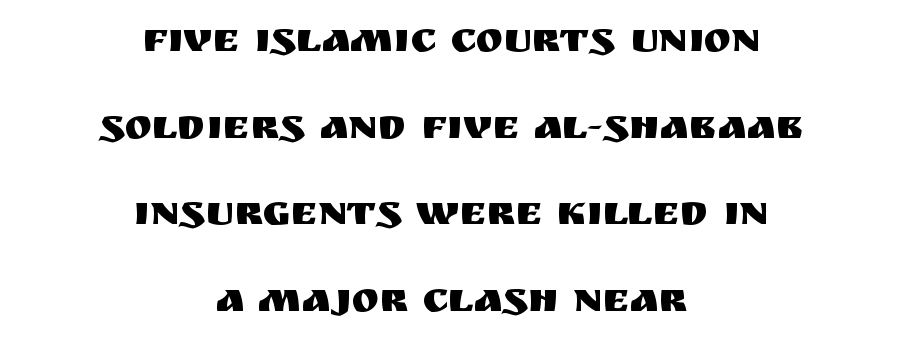
The image shows 41 px sans-serif type, upright; set centered, loose line spacing (2.11x), normal letter spacing, not underlined; medium stroke contrast and a large x-height.
